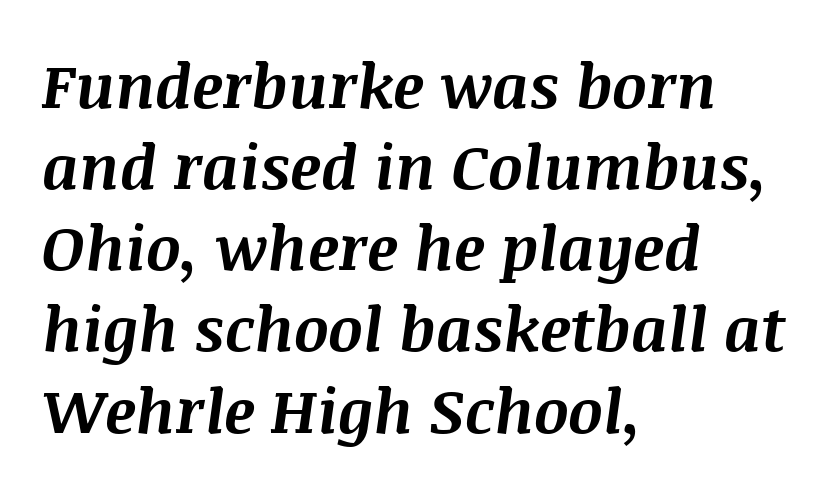
{"italic": "yes", "lean": "right", "slant_degrees": 8, "bold": "yes", "weight": "bold", "width": "normal", "stroke_contrast": "medium", "x_height": "large", "monospaced": "no", "underline": "no", "align": "left", "line_spacing": "normal", "line_spacing_ratio": 1.33, "letter_spacing": "normal", "letter_spacing_em": 0.0, "glyph_px": 61}
